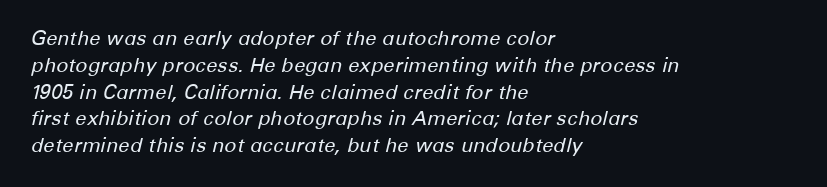
{"italic": "yes", "lean": "right", "slant_degrees": 12, "bold": "no", "underline": "no", "align": "left", "line_spacing": "normal", "line_spacing_ratio": 1.34, "letter_spacing": "normal", "letter_spacing_em": 0.0, "glyph_px": 20}
